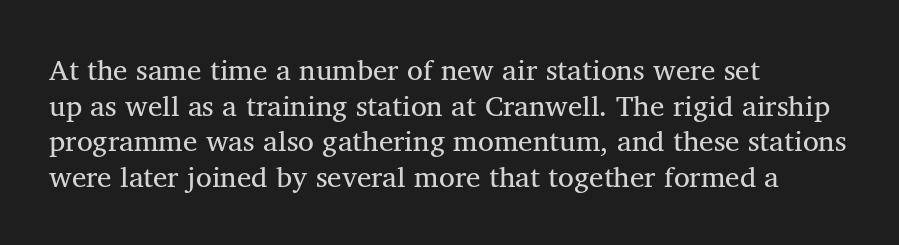
The image shows 29 px regular-weight serif type; set left-aligned, line spacing 1.23x, normal letter spacing, not underlined; medium stroke contrast and a medium x-height.
